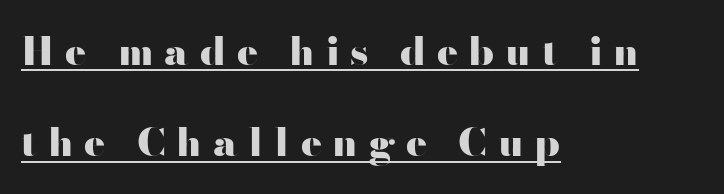
Q: Is the text bold? A: Yes.
Q: Is the text italic (slanted)? A: No, it is upright.
Q: Is the typeface a serif or a sans-serif typeface? A: Sans-serif.
Q: Is the text underlined? A: Yes.
Q: How is the paragraph aligned? A: Left-aligned.
Q: Is the spacing between letters normal or unusually wide? A: Unusually wide.
Q: Is the spacing between lines tight, normal or loose? A: Loose.
Q: Width (condensed, normal, or wide)? A: Wide.
Q: Stroke contrast? A: High.
Q: x-height? A: Small.
Q: Monospaced? A: No.
